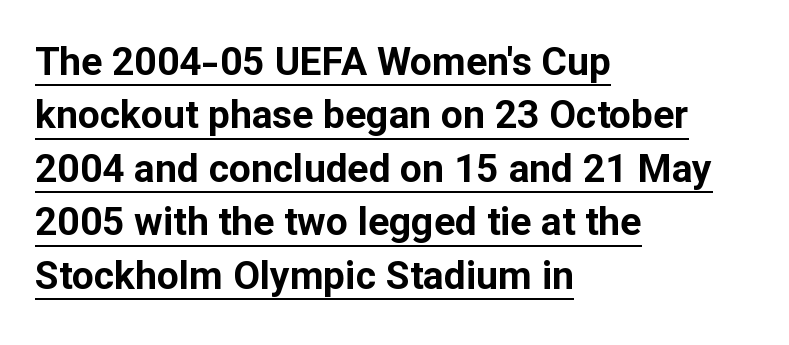
{"serif": "no", "italic": "no", "bold": "yes", "weight": "bold", "width": "normal", "stroke_contrast": "low", "x_height": "medium", "monospaced": "no", "underline": "yes", "align": "left", "line_spacing": "normal", "line_spacing_ratio": 1.37, "letter_spacing": "normal", "letter_spacing_em": 0.0, "glyph_px": 39}
